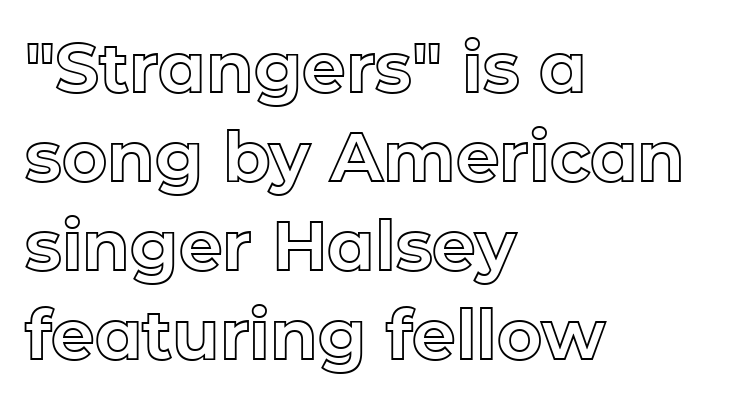
{"italic": "no", "width": "normal", "x_height": "medium", "monospaced": "no", "underline": "no", "align": "left", "line_spacing": "normal", "line_spacing_ratio": 1.29, "letter_spacing": "normal", "letter_spacing_em": 0.0, "glyph_px": 69}
